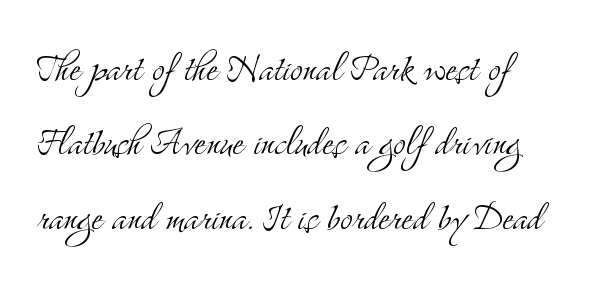
The image shows 48 px light, condensed serif type; set left-aligned, normal line spacing (1.55x), normal letter spacing, not underlined; medium stroke contrast and a small x-height.
